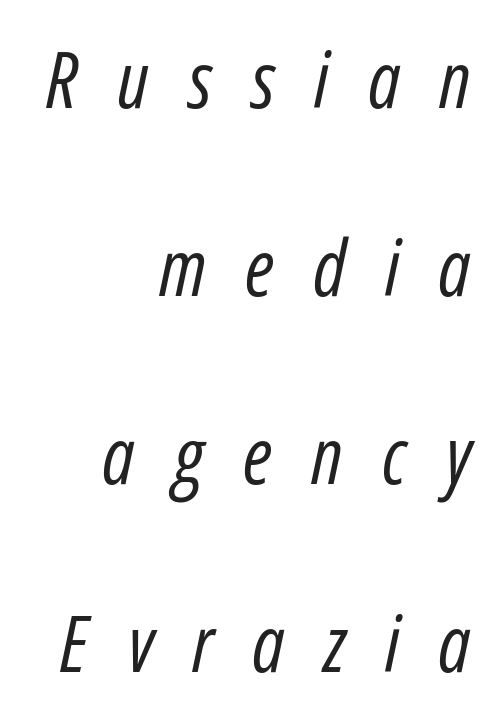
Short note: letters widely spaced. Compared with typical paragraphs, the rows here are farther apart. The foot of each line stays bare and open. A light-to-regular cut is what we see here. Is the block centered? No — it sits flush against the right margin.
